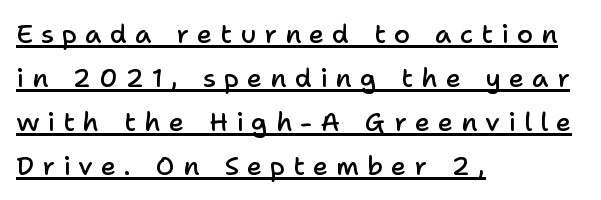
Q: Is the text bold? A: Semi-bold.
Q: Is the text italic (slanted)? A: No, it is upright.
Q: Is the text underlined? A: Yes.
Q: How is the paragraph aligned? A: Left-aligned.
Q: Is the spacing between letters normal or unusually wide? A: Unusually wide.
Q: Is the spacing between lines tight, normal or loose? A: Normal.
